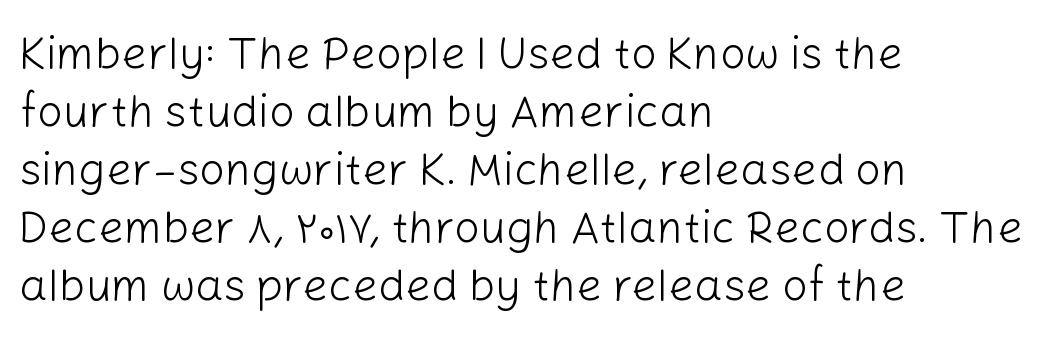
{"serif": "no", "italic": "no", "bold": "no", "weight": "light", "width": "normal", "stroke_contrast": "low", "x_height": "medium", "monospaced": "no", "underline": "no", "align": "left", "line_spacing": "normal", "line_spacing_ratio": 1.29, "letter_spacing": "normal", "letter_spacing_em": 0.0, "glyph_px": 45}
